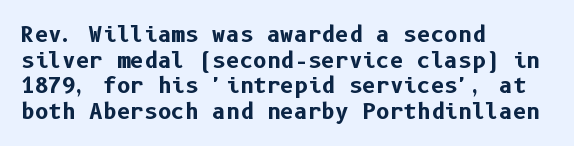
{"italic": "no", "bold": "yes", "underline": "no", "align": "left", "line_spacing_ratio": 1.22, "letter_spacing": "normal", "letter_spacing_em": 0.0, "glyph_px": 21}
